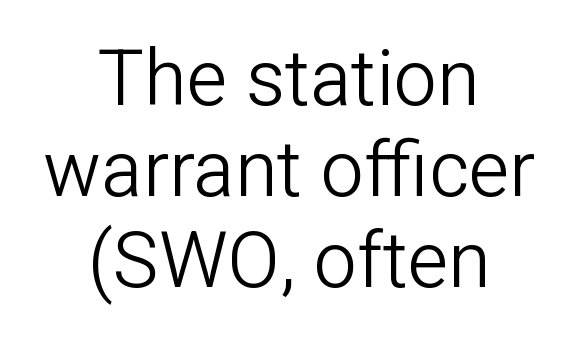
The passage shown is typeset with a sans-serif family. The passage is arranged like a title page — every line centered. Unlike italic type, these characters show no tilt at all. The typeface has the unassuming heft of standard copy or less. Has an underline been added? It has not.
